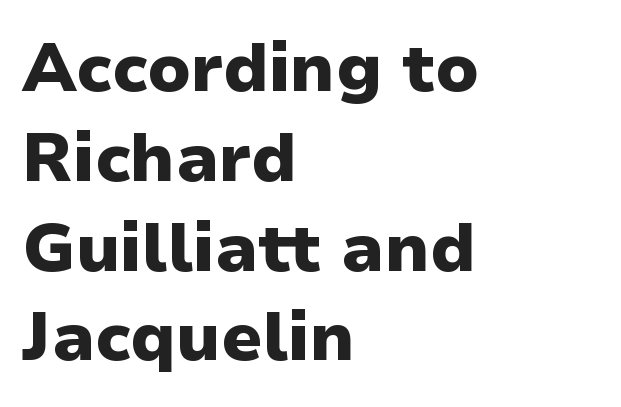
A typesetter would call this proportional, since set widths differ per character. This block has exactly the height ordinary leading produces. Ascenders rise straight up at ninety degrees. The glyphs are unaccompanied by any horizontal stroke below them. The face used here has the dense, thick strokes of a bold. The rendering keeps characters at their native spacing.
